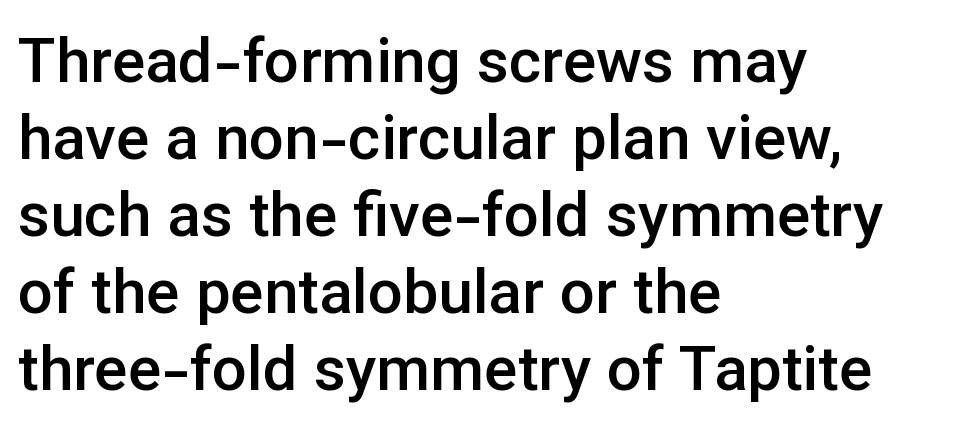
The image shows 62 px semibold sans-serif type, upright; set left-aligned, line spacing 1.24x, normal letter spacing, not underlined; low stroke contrast and a medium x-height.
